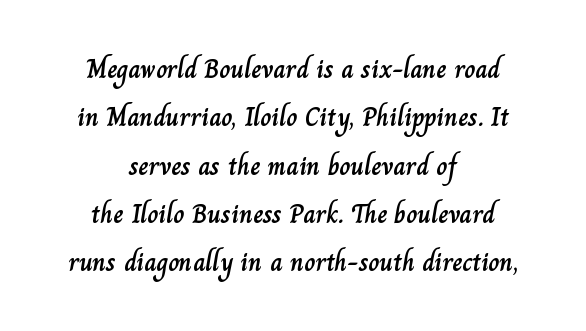
{"underline": "no", "align": "center", "line_spacing_ratio": 1.79, "letter_spacing": "normal", "letter_spacing_em": 0.0, "glyph_px": 27}
